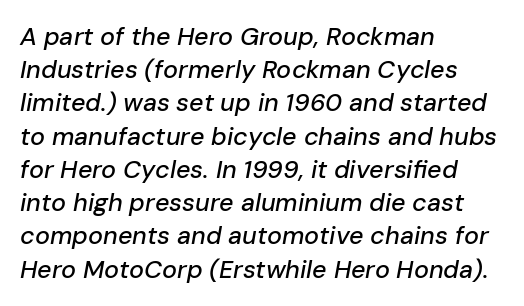
Q: Is the text italic (slanted)? A: Yes, it leans right by about 10 degrees.
Q: Is the text underlined? A: No.
Q: How is the paragraph aligned? A: Left-aligned.
Q: Is the spacing between letters normal or unusually wide? A: Normal.
Q: Is the spacing between lines tight, normal or loose? A: Normal.
